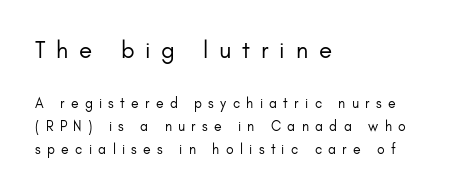
{"italic": "no", "bold": "no", "underline": "no", "align": "left", "line_spacing": "normal", "line_spacing_ratio": 1.65, "letter_spacing": "wide", "letter_spacing_em": 0.45, "larger_block": "first", "size_ratio": 1.71, "glyph_px": 24}
